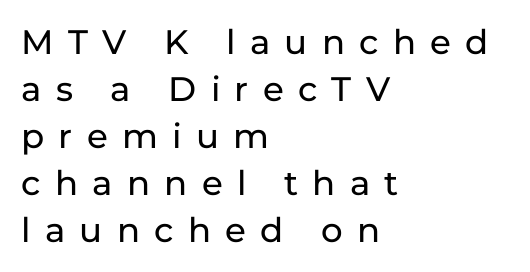
{"serif": "no", "italic": "no", "width": "normal", "stroke_contrast": "low", "x_height": "medium", "monospaced": "no", "underline": "no", "align": "left", "line_spacing": "normal", "line_spacing_ratio": 1.38, "letter_spacing": "wide", "letter_spacing_em": 0.42, "glyph_px": 34}
